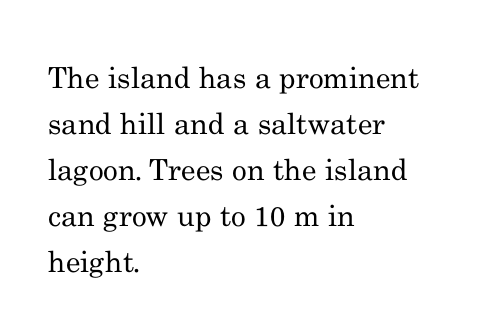
Ascenders rise straight up at ninety degrees. Check where the strokes stop: tiny serifs finish them off. Line spacing here is normal. The baseline area is clear. Students, note that the glyphs here touch the page at normal intervals.
